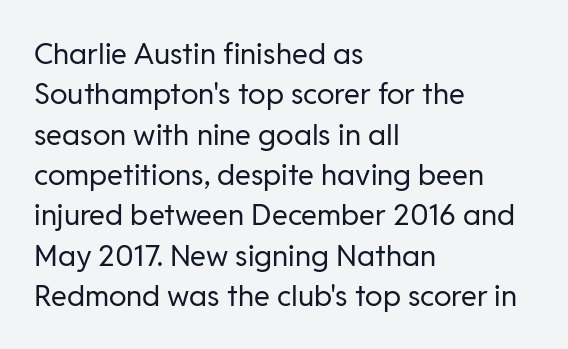
{"serif": "no", "italic": "no", "bold": "no", "weight": "regular", "width": "normal", "stroke_contrast": "low", "x_height": "medium", "monospaced": "no", "underline": "no", "align": "left", "line_spacing": "normal", "line_spacing_ratio": 1.39, "letter_spacing": "normal", "letter_spacing_em": 0.0, "glyph_px": 29}
